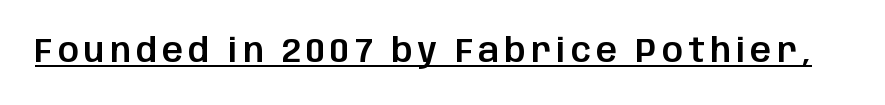
A rule runs beneath these lines of type. The rendering shows plain stroke endings on the letterforms — a sans-serif design. A typesetter would call this proportional, since set widths differ per character. Every character sits straight up, as roman type does.
